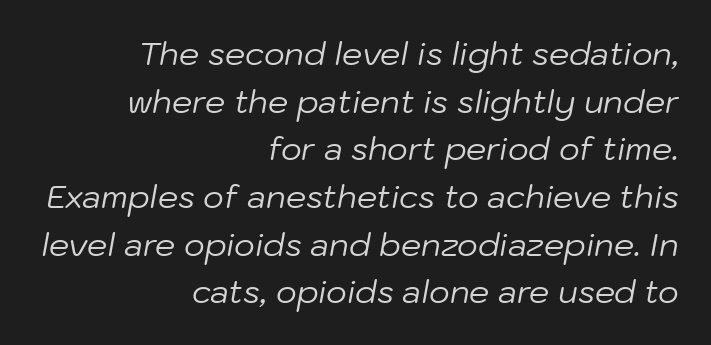
Q: Is the text bold? A: No.
Q: Is the text italic (slanted)? A: Yes, it leans right by about 10 degrees.
Q: Is the text underlined? A: No.
Q: How is the paragraph aligned? A: Right-aligned.
Q: Is the spacing between letters normal or unusually wide? A: Normal.
Q: Is the spacing between lines tight, normal or loose? A: Normal.
Q: Width (condensed, normal, or wide)? A: Normal.
Q: Stroke contrast? A: Low.
Q: x-height? A: Medium.
Q: Monospaced? A: No.
